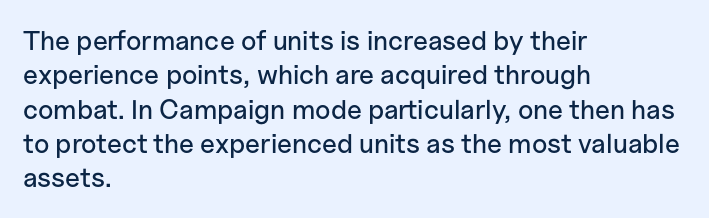
Do the letters lean? They stand straight. Lines of text with bare space underneath. The passage shown stacks its lines at a standard gap. Casual observation: everything's shoved over to the left.
